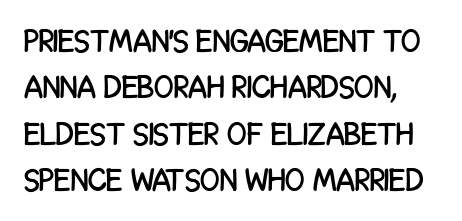
No word sits above an underline. Italic? Not at all — the glyphs are vertical. A typesetter would call this leading conventional body-copy spacing. The rendering shows plain stroke endings on the letterforms — a sans-serif design. The face used here is proportionally spaced, like ordinary book or web type.
